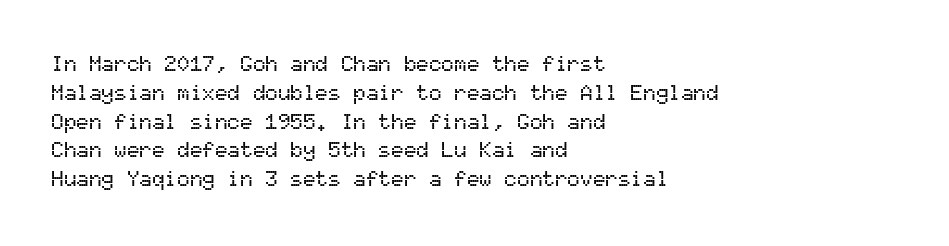
Q: Is the text italic (slanted)? A: No, it is upright.
Q: Is the text underlined? A: No.
Q: How is the paragraph aligned? A: Left-aligned.
Q: Is the spacing between letters normal or unusually wide? A: Normal.
Q: Is the spacing between lines tight, normal or loose? A: Normal.
